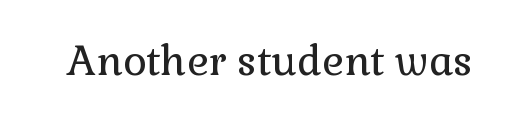
Q: Is the text bold? A: No.
Q: Is the text italic (slanted)? A: No, it is upright.
Q: Is the typeface a serif or a sans-serif typeface? A: Serif.
Q: Is the text underlined? A: No.
Q: Is the spacing between letters normal or unusually wide? A: Normal.
Q: Width (condensed, normal, or wide)? A: Normal.
Q: x-height? A: Medium.
Q: Monospaced? A: No.
